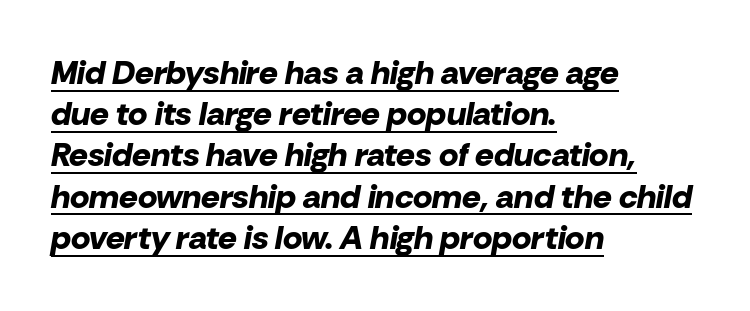
Q: Is the text bold? A: Yes.
Q: Is the text italic (slanted)? A: Yes, it leans right by about 10 degrees.
Q: Is the text underlined? A: Yes.
Q: How is the paragraph aligned? A: Left-aligned.
Q: Is the spacing between letters normal or unusually wide? A: Normal.
Q: Is the spacing between lines tight, normal or loose? A: Normal.
Q: Width (condensed, normal, or wide)? A: Normal.
Q: Stroke contrast? A: Low.
Q: x-height? A: Medium.
Q: Monospaced? A: No.
